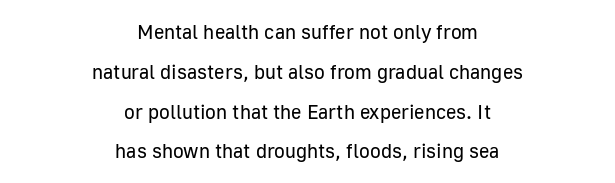
These lines keep a tight, regular rhythm from letter to letter. Ink coverage per letter is moderate at most. The paragraph shown floats in the horizontal middle. Whoever set this chose breathing room over compactness in the vertical rhythm. No word sits above an underline. This sample uses an upright cut, with every glyph sitting square on the baseline.
